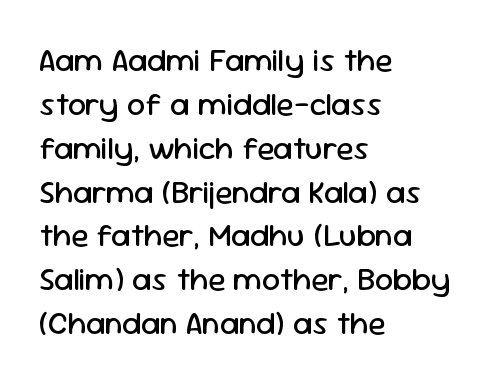
The image shows 32 px regular-weight sans-serif type, upright; set left-aligned, normal line spacing (1.37x), normal letter spacing, not underlined; low stroke contrast and a medium x-height.
